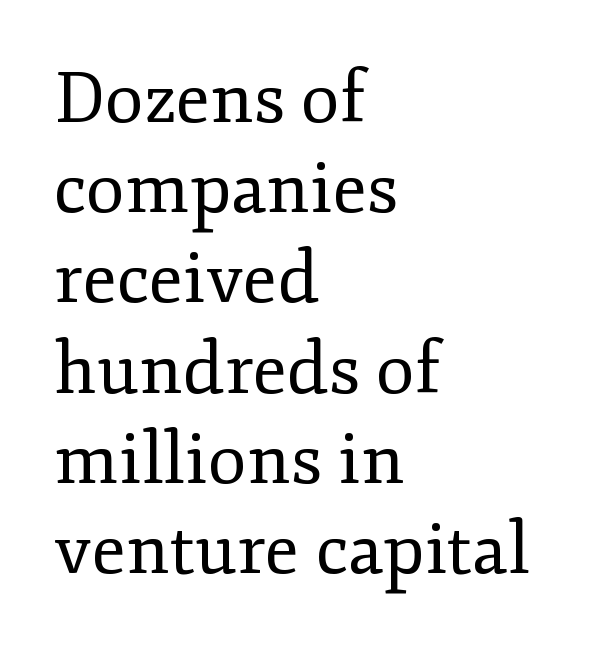
This is not heavy type; no bold has been used. Rendered with straight, roman letterforms. Unmarked baselines from the first word to the last. Horizontally, the lines are justified to the leading edge only.
